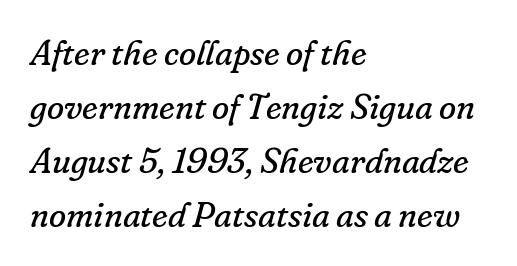
This sample uses a serif face. Looks like regular typesetting: each glyph gets only the width it needs. The space directly below the letters is spotless. The rendering applies a slant to the glyphs. Line starts are locked; line ends wander. Caption: face not bold, strokes unweighted.
